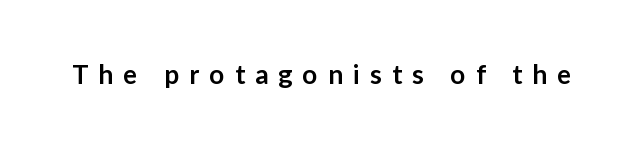
The image shows 26 px text type, upright; set unusually wide letter spacing (+0.4 em), not underlined.
